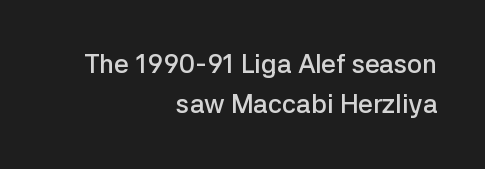
Q: Is the text bold? A: Semi-bold.
Q: Is the text italic (slanted)? A: No, it is upright.
Q: Is the text underlined? A: No.
Q: How is the paragraph aligned? A: Right-aligned.
Q: Is the spacing between letters normal or unusually wide? A: Normal.
Q: Is the spacing between lines tight, normal or loose? A: Normal.
